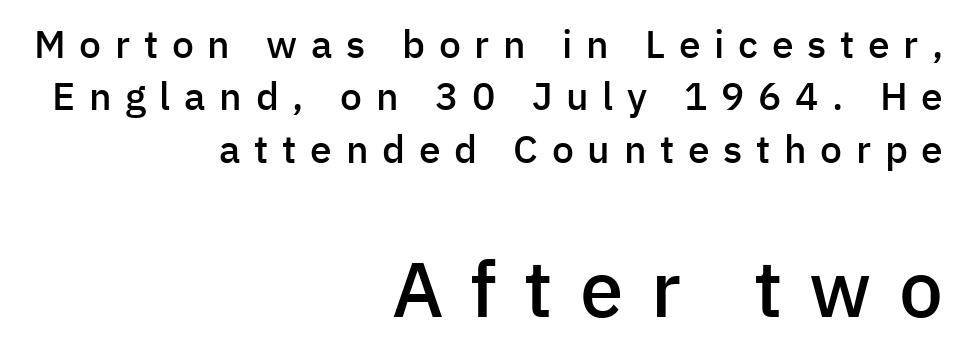
The image shows 78 px semibold sans-serif type, upright; set right-aligned, normal line spacing (1.34x), unusually wide letter spacing (+0.35 em), not underlined; the second (bottom) block is 2.0x larger; low stroke contrast and a medium x-height.
